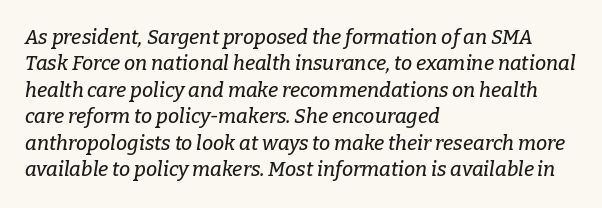
The image shows 20 px text type, italic (leaning right); set left-aligned, normal line spacing (1.32x), normal letter spacing, not underlined.
